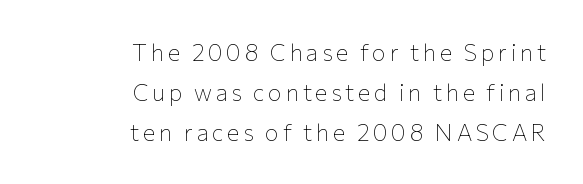
{"italic": "no", "bold": "no", "underline": "no", "align": "right", "line_spacing_ratio": 1.74, "glyph_px": 23}
